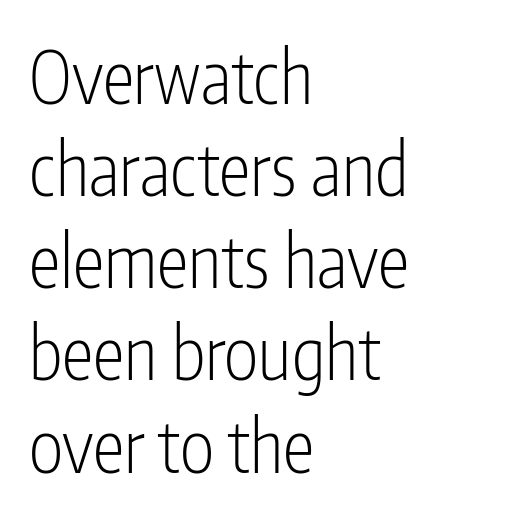
The image shows 72 px light, condensed sans-serif type, upright; set left-aligned, normal line spacing (1.28x), normal letter spacing, not underlined; low stroke contrast and a medium x-height.
